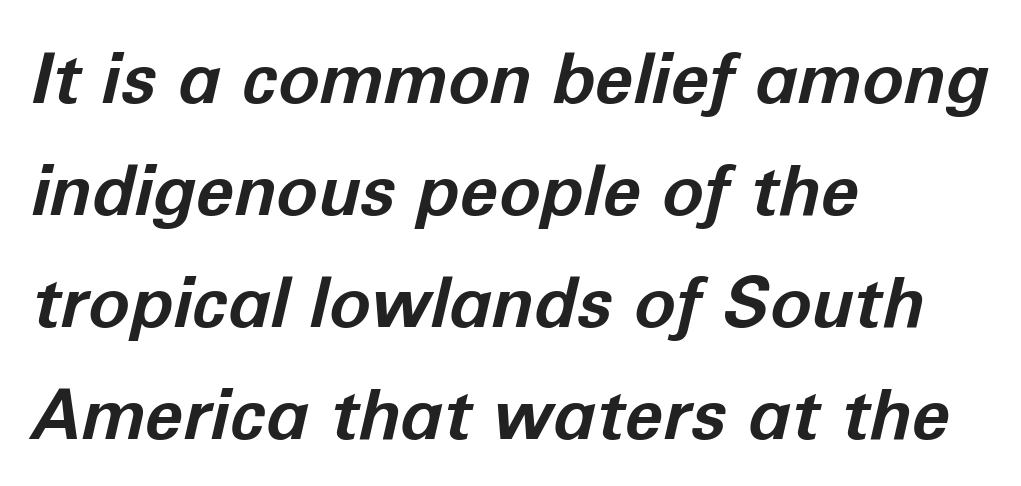
{"italic": "yes", "lean": "right", "slant_degrees": 12, "bold": "yes", "weight": "bold", "width": "normal", "stroke_contrast": "low", "x_height": "medium", "monospaced": "no", "underline": "no", "align": "left", "line_spacing": "normal", "line_spacing_ratio": 1.6, "letter_spacing": "normal", "letter_spacing_em": 0.0, "glyph_px": 70}
